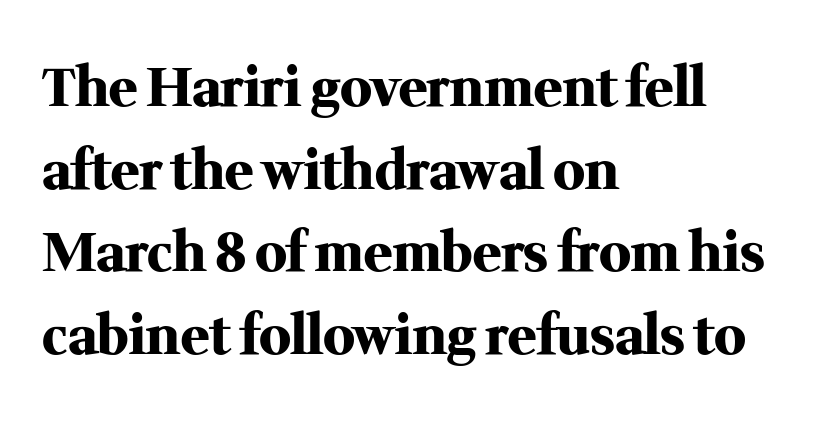
Standard letterfit; no display-style spreading of the glyphs. The passage shown is emphatically bold. You can tell it's not italic because the verticals are truly vertical. Short and long lines alike share a common starting point at left.
